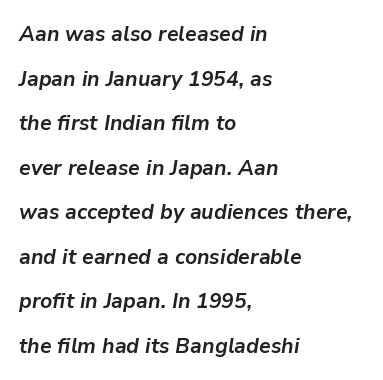
{"italic": "yes", "lean": "right", "slant_degrees": 9, "bold": "yes", "underline": "no", "align": "left", "line_spacing": "loose", "line_spacing_ratio": 2.12, "letter_spacing": "normal", "letter_spacing_em": 0.0, "glyph_px": 21}
